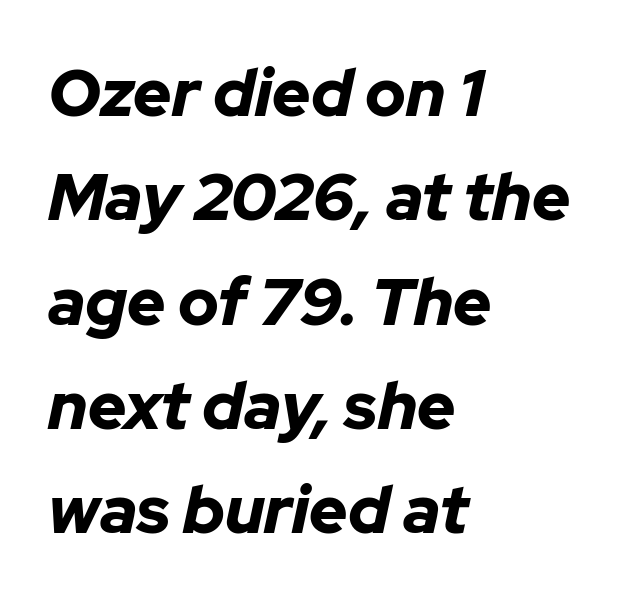
{"italic": "yes", "lean": "right", "slant_degrees": 12, "bold": "yes", "weight": "bold", "width": "normal", "stroke_contrast": "low", "x_height": "medium", "monospaced": "no", "underline": "no", "align": "left", "line_spacing": "normal", "line_spacing_ratio": 1.58, "letter_spacing": "normal", "letter_spacing_em": 0.0, "glyph_px": 66}
